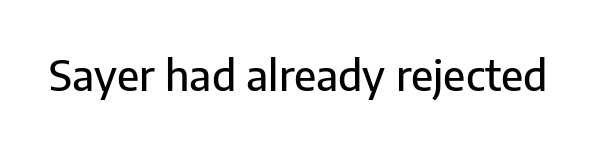
The image shows 42 px sans-serif type, upright; set normal letter spacing, not underlined; low stroke contrast and a medium x-height.
